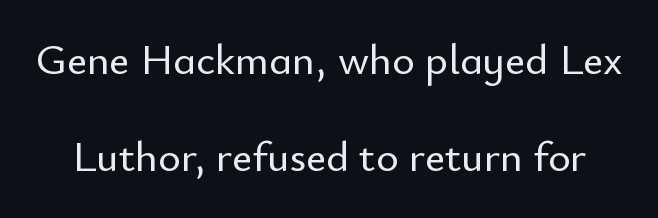
Q: Is the text italic (slanted)? A: No, it is upright.
Q: Is the typeface a serif or a sans-serif typeface? A: Sans-serif.
Q: Is the text underlined? A: No.
Q: Is the spacing between letters normal or unusually wide? A: Normal.
Q: Is the spacing between lines tight, normal or loose? A: Loose.
Q: Width (condensed, normal, or wide)? A: Normal.
Q: Stroke contrast? A: Low.
Q: x-height? A: Small.
Q: Monospaced? A: No.
